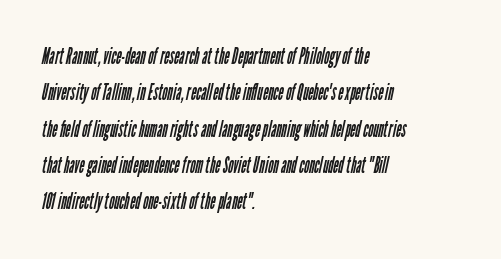
{"bold": "no", "underline": "no", "align": "left", "line_spacing": "normal", "line_spacing_ratio": 1.58, "letter_spacing": "normal", "letter_spacing_em": 0.0, "glyph_px": 23}
